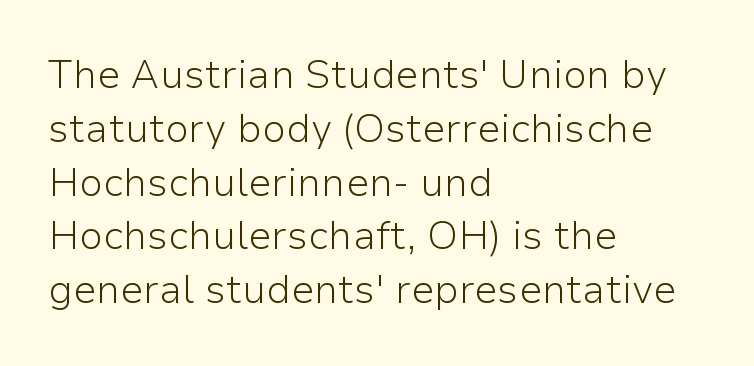
Q: Is the text bold? A: No.
Q: Is the text italic (slanted)? A: No, it is upright.
Q: Is the typeface a serif or a sans-serif typeface? A: Sans-serif.
Q: Is the text underlined? A: No.
Q: How is the paragraph aligned? A: Left-aligned.
Q: Is the spacing between letters normal or unusually wide? A: Normal.
Q: Is the spacing between lines tight, normal or loose? A: Normal.
Q: Width (condensed, normal, or wide)? A: Normal.
Q: Stroke contrast? A: Low.
Q: x-height? A: Medium.
Q: Monospaced? A: No.
